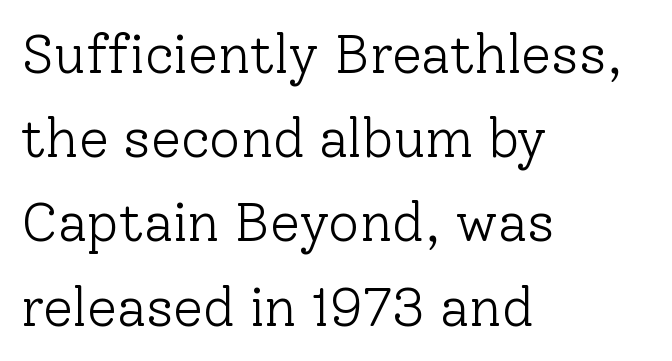
Upright lettering throughout. Anything drawn beneath the words? Only blank space. Whoever set this chose a conventional vertical rhythm. Old-style or modern, the face here clearly has serifs. Varying glyph widths throughout — classic text-font behaviour. This sample uses plain, unmodified letter spacing.
